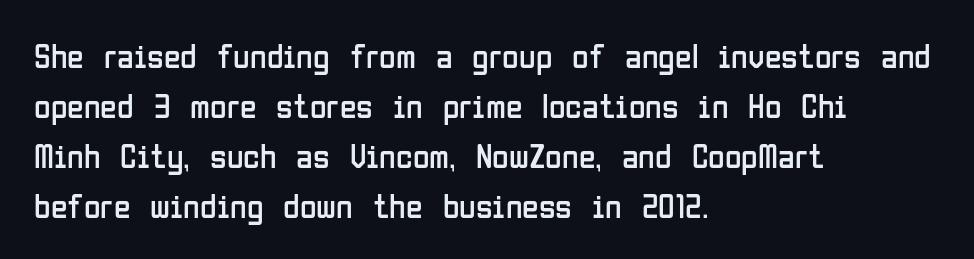
Check where the strokes stop: nothing finishes them off — pure sans. Does the copy run flush right? No — it runs flush left. The designer left line spacing at the default. Nobody drew a line under any word here. Each stroke keeps to a modest, everyday thickness or less.
